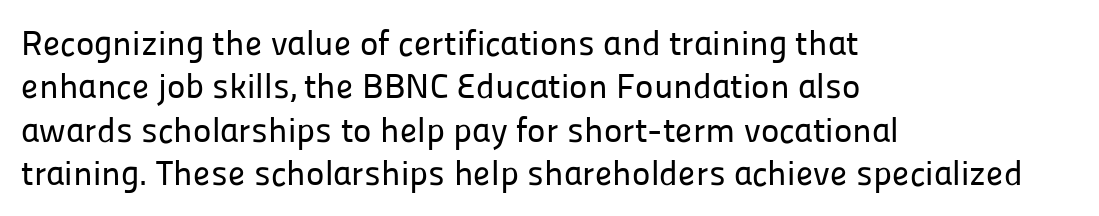
The image shows 35 px sans-serif type, upright; set left-aligned, line spacing 1.24x, normal letter spacing, not underlined; low stroke contrast and a medium x-height.
